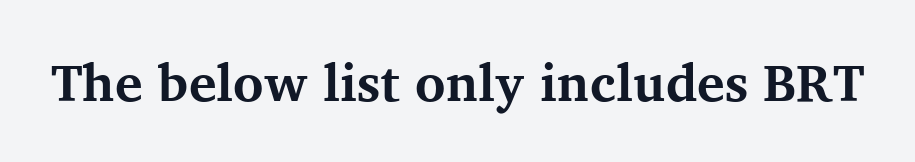
This rendering employs a face with finishing strokes, i.e., a serif. Default kerning and tracking; the words read as compact shapes. A full-strength bold gives these letters their thick strokes. Note the varied advance widths — an 'i' is clearly narrower than an 'm'.
